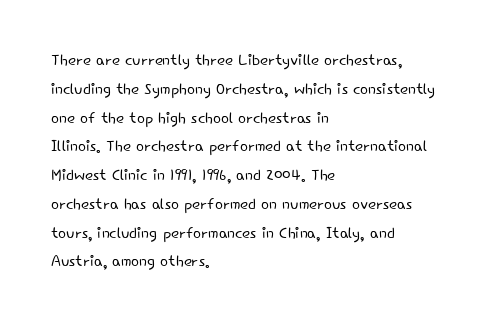
The image shows 21 px text type, upright; set left-aligned, normal line spacing (1.37x), normal letter spacing, not underlined.
